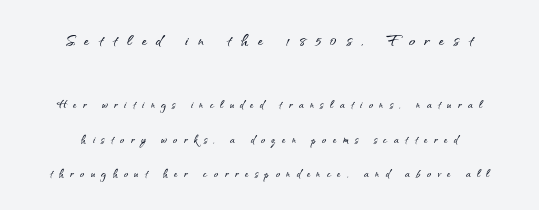
Q: Is the text italic (slanted)? A: Yes.
Q: Is the text underlined? A: No.
Q: How is the paragraph aligned? A: Centered.
Q: Is the spacing between letters normal or unusually wide? A: Unusually wide.
Q: Is the spacing between lines tight, normal or loose? A: Loose.
Q: Which block of text is set in a larger size, the first (top) or the second (bottom)? A: The first (top) one.
